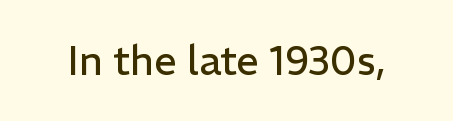
The image shows 40 px regular-weight sans-serif type, upright; set normal letter spacing, not underlined; low stroke contrast and a medium x-height.
